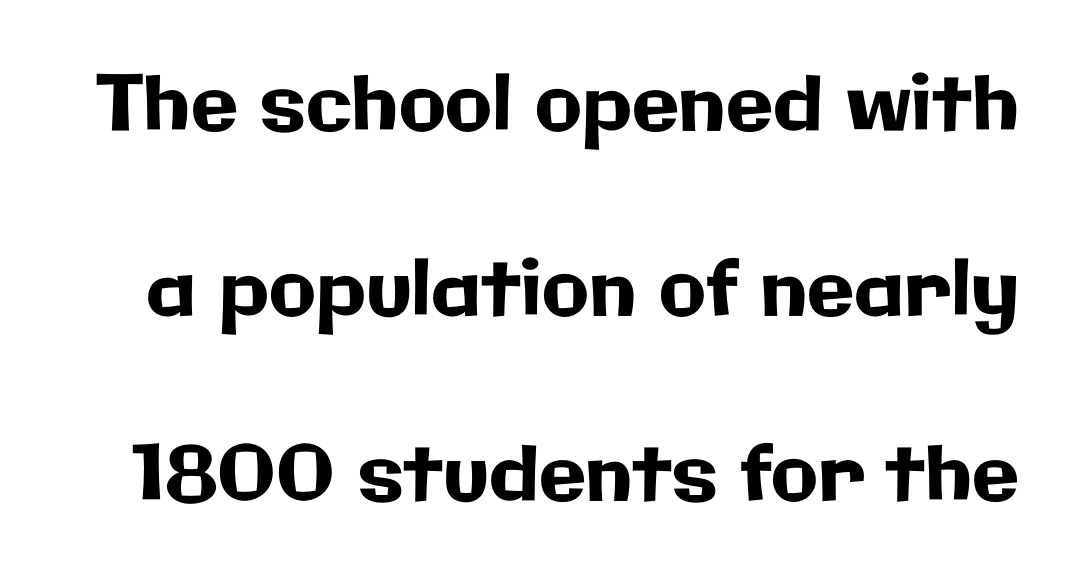
The image shows 77 px sans-serif type, upright; set loose line spacing (2.4x), normal letter spacing, not underlined; low stroke contrast and a medium x-height.
